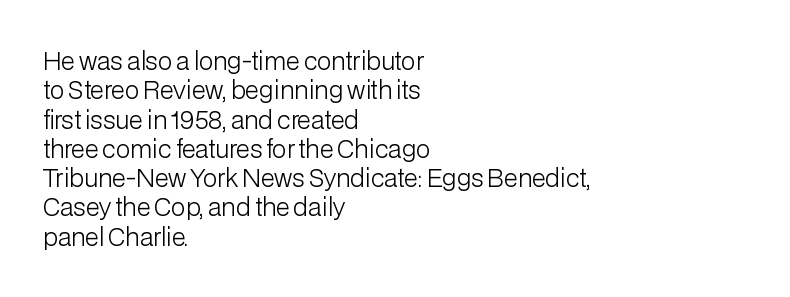
The image shows 24 px text type, upright; set left-aligned, line spacing 1.22x, normal letter spacing, not underlined.
